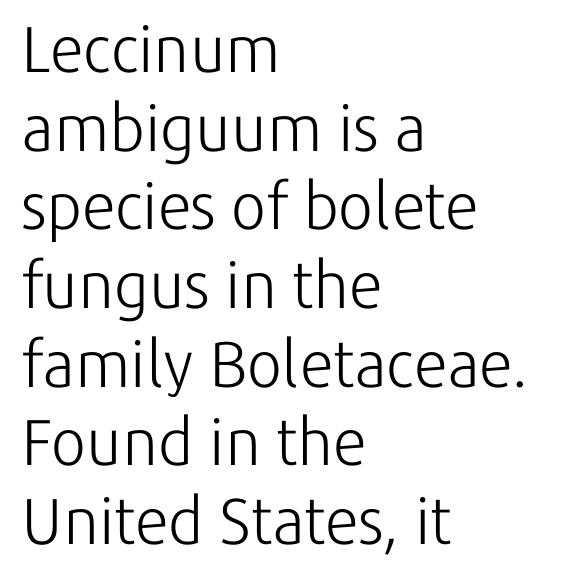
Q: Is the text bold? A: No.
Q: Is the text italic (slanted)? A: No, it is upright.
Q: Is the typeface a serif or a sans-serif typeface? A: Sans-serif.
Q: Is the text underlined? A: No.
Q: How is the paragraph aligned? A: Left-aligned.
Q: Is the spacing between letters normal or unusually wide? A: Normal.
Q: Width (condensed, normal, or wide)? A: Normal.
Q: Stroke contrast? A: Low.
Q: x-height? A: Medium.
Q: Monospaced? A: No.
